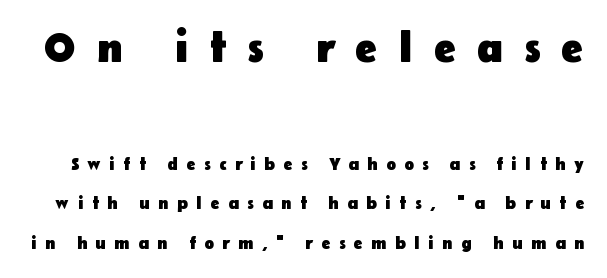
{"serif": "no", "italic": "no", "bold": "yes", "weight": "heavy", "width": "normal", "stroke_contrast": "low", "x_height": "medium", "monospaced": "no", "underline": "no", "line_spacing": "loose", "line_spacing_ratio": 2.32, "letter_spacing": "wide", "letter_spacing_em": 0.5, "larger_block": "first", "size_ratio": 2.47, "glyph_px": 42}
